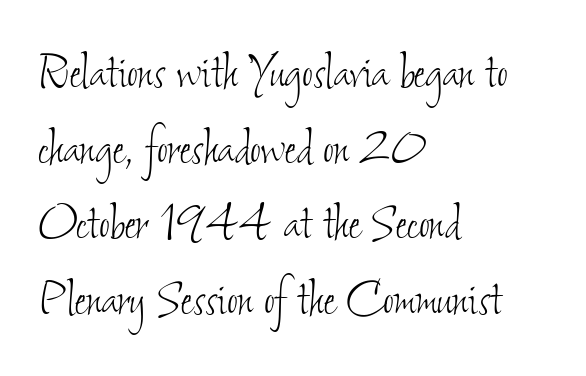
The image shows 59 px thin, condensed type; set left-aligned, normal line spacing (1.28x), normal letter spacing, not underlined; low stroke contrast and a small x-height.
